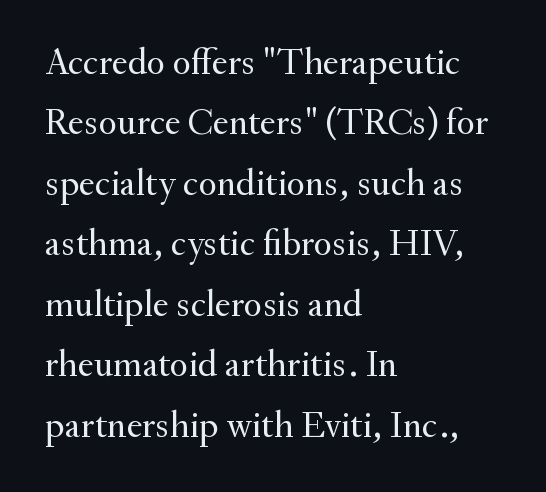
The image shows 38 px regular-weight serif type, upright; set left-aligned, normal line spacing (1.59x), normal letter spacing, not underlined; medium stroke contrast and a small x-height.
